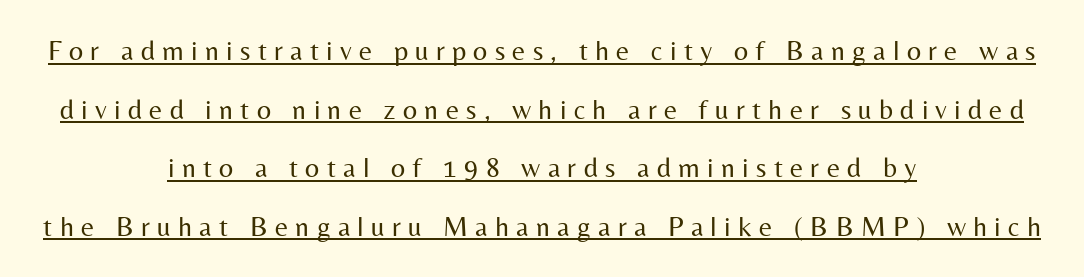
Q: Is the text bold? A: No.
Q: Is the text italic (slanted)? A: No, it is upright.
Q: Is the typeface a serif or a sans-serif typeface? A: Sans-serif.
Q: Is the text underlined? A: Yes.
Q: How is the paragraph aligned? A: Centered.
Q: Is the spacing between letters normal or unusually wide? A: Unusually wide.
Q: Is the spacing between lines tight, normal or loose? A: Loose.
Q: Width (condensed, normal, or wide)? A: Normal.
Q: Stroke contrast? A: Medium.
Q: x-height? A: Medium.
Q: Monospaced? A: No.
